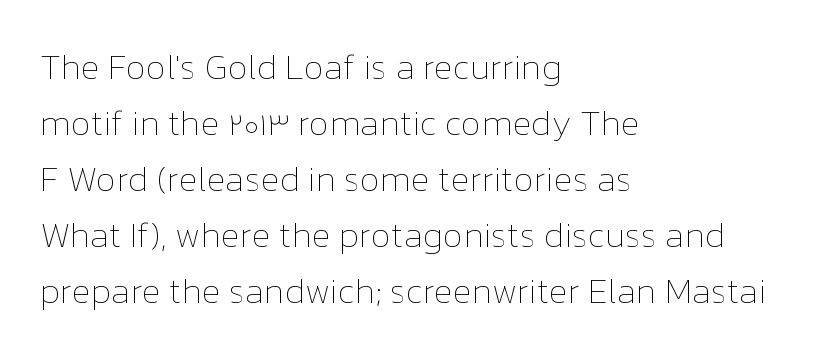
The weight would be labelled regular, book, light, or lighter still. The words here are not underlined. Leading matches the norm, producing a regular column. The rag falls on the right side of this text block. Posture: upright roman.
